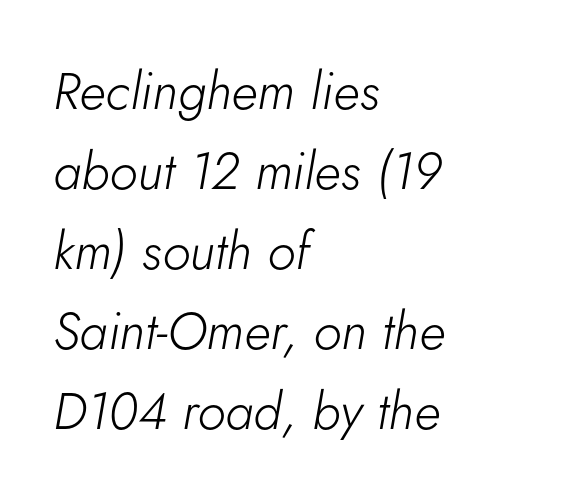
Q: Is the text bold? A: No.
Q: Is the text italic (slanted)? A: Yes, it leans right by about 5 degrees.
Q: Is the text underlined? A: No.
Q: How is the paragraph aligned? A: Left-aligned.
Q: Is the spacing between letters normal or unusually wide? A: Normal.
Q: Is the spacing between lines tight, normal or loose? A: Normal.
Q: Width (condensed, normal, or wide)? A: Normal.
Q: Stroke contrast? A: Low.
Q: x-height? A: Small.
Q: Monospaced? A: No.
